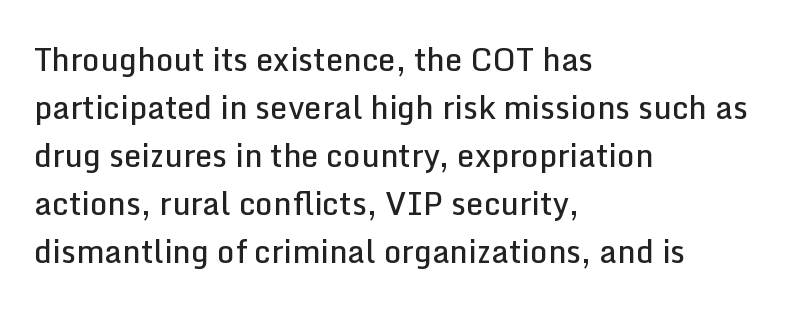
The face used here is proportionally spaced, like ordinary book or web type. Regarding leading, the lines here are spaced in the standard way. Heft: intermediate — a semibold. Does the copy run flush right? No — it runs flush left.
